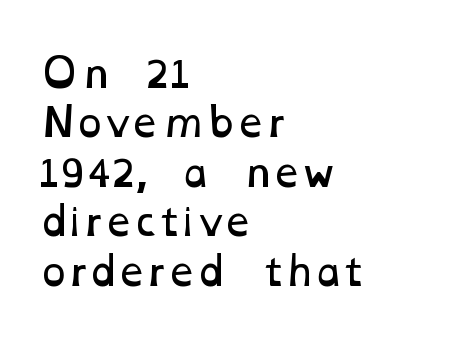
The image shows 38 px regular-weight, wide type; set left-aligned, normal line spacing (1.3x), normal letter spacing, not underlined; low stroke contrast and a medium x-height.
